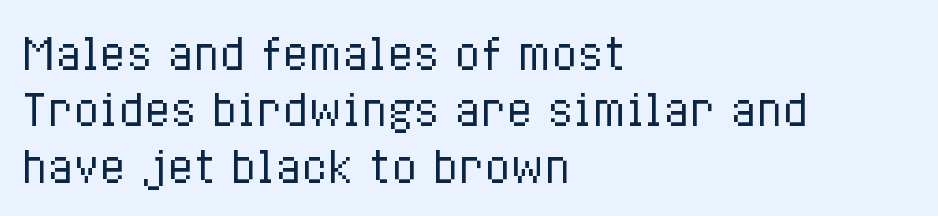
The image shows 43 px regular-weight, condensed type, upright; set left-aligned, normal line spacing (1.31x), normal letter spacing, not underlined; low stroke contrast and a medium x-height.
